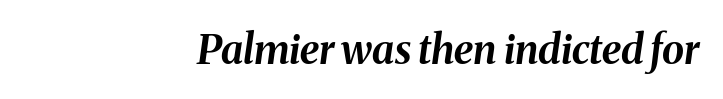
{"italic": "yes", "lean": "right", "slant_degrees": 8, "bold": "yes", "weight": "bold", "width": "normal", "stroke_contrast": "medium", "x_height": "medium", "monospaced": "no", "underline": "no", "align": "right", "letter_spacing": "normal", "letter_spacing_em": 0.0, "glyph_px": 40}
